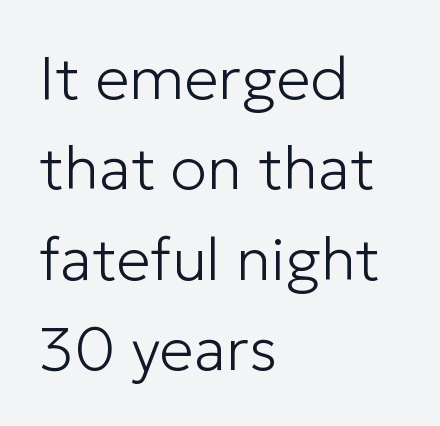
Q: Is the text bold? A: No.
Q: Is the text italic (slanted)? A: No, it is upright.
Q: Is the typeface a serif or a sans-serif typeface? A: Sans-serif.
Q: Is the text underlined? A: No.
Q: How is the paragraph aligned? A: Left-aligned.
Q: Is the spacing between letters normal or unusually wide? A: Normal.
Q: Is the spacing between lines tight, normal or loose? A: Normal.
Q: Width (condensed, normal, or wide)? A: Normal.
Q: Stroke contrast? A: Low.
Q: x-height? A: Medium.
Q: Monospaced? A: No.
